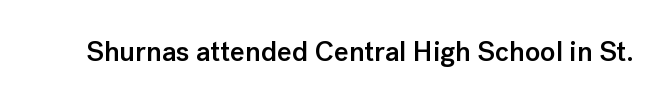
A bit beefed up — I'd call it semibold rather than bold. Look at the tracking — it's just the regular setting, nothing added. The space beneath each line is pristine and unruled. Varying glyph widths throughout — classic text-font behaviour. Typographically, this falls in the sans-serif category.
